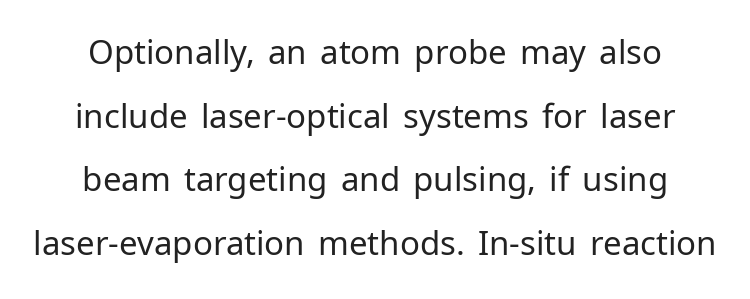
The image shows 33 px regular-weight sans-serif type, upright; set loose line spacing (1.93x), normal letter spacing, not underlined; low stroke contrast and a medium x-height.
